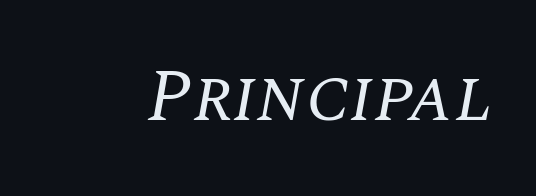
{"serif": "yes", "italic": "yes", "lean": "right", "slant_degrees": 10, "bold": "no", "weight": "regular", "width": "normal", "stroke_contrast": "medium", "x_height": "large", "monospaced": "no", "underline": "no", "letter_spacing": "normal", "letter_spacing_em": 0.0, "glyph_px": 73}
